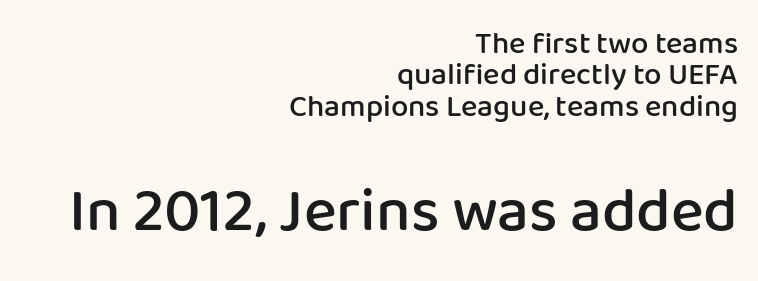
{"serif": "no", "italic": "no", "bold": "semi", "weight": "semibold", "width": "normal", "stroke_contrast": "low", "x_height": "medium", "monospaced": "no", "underline": "no", "align": "right", "line_spacing": "tight", "line_spacing_ratio": 1.01, "letter_spacing": "normal", "letter_spacing_em": 0.0, "larger_block": "second", "size_ratio": 2.0, "glyph_px": 62}
